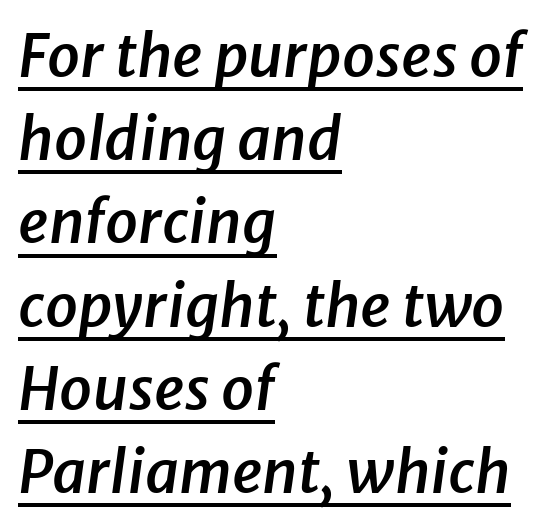
The image shows 59 px semibold type, italic (leaning right); set left-aligned, normal line spacing (1.41x), normal letter spacing, underlined; low stroke contrast and a medium x-height.
